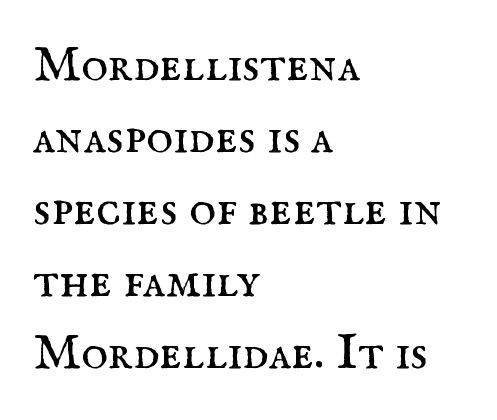
Q: Is the text bold? A: No.
Q: Is the text italic (slanted)? A: No, it is upright.
Q: Is the typeface a serif or a sans-serif typeface? A: Serif.
Q: Is the text underlined? A: No.
Q: How is the paragraph aligned? A: Left-aligned.
Q: Is the spacing between letters normal or unusually wide? A: Normal.
Q: Is the spacing between lines tight, normal or loose? A: Normal.
Q: Width (condensed, normal, or wide)? A: Normal.
Q: Stroke contrast? A: Medium.
Q: x-height? A: Small.
Q: Monospaced? A: No.
